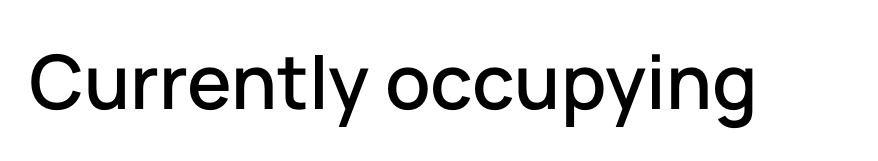
Characters follow at the spacing the type designer built in. Nobody drew a line under any word here. You can tell it's not italic because the verticals are truly vertical. The face used here is proportionally spaced, like ordinary book or web type. The designer went with a sans here, leaving each stem footless.
